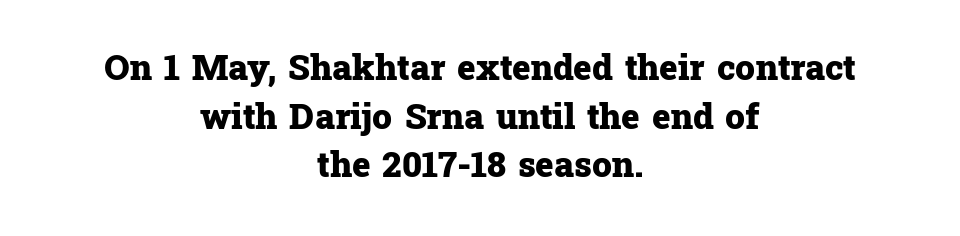
The gap between lines stays unmarked. The horizontal fit of the characters is conventional and even. This sample has the flowing, uneven cadence of proportional lettering. Each line is balanced around a shared central axis.
